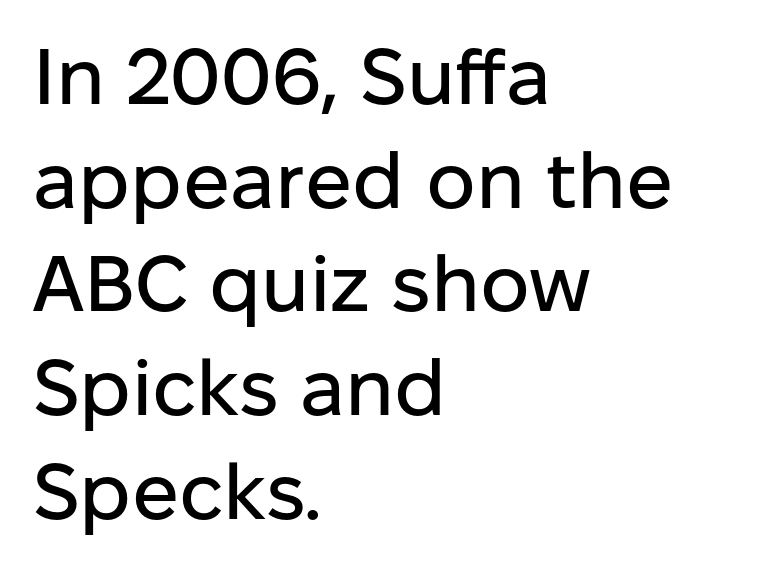
{"serif": "no", "italic": "no", "width": "normal", "stroke_contrast": "low", "x_height": "medium", "monospaced": "no", "underline": "no", "align": "left", "line_spacing": "normal", "line_spacing_ratio": 1.33, "letter_spacing": "normal", "letter_spacing_em": 0.0, "glyph_px": 78}
